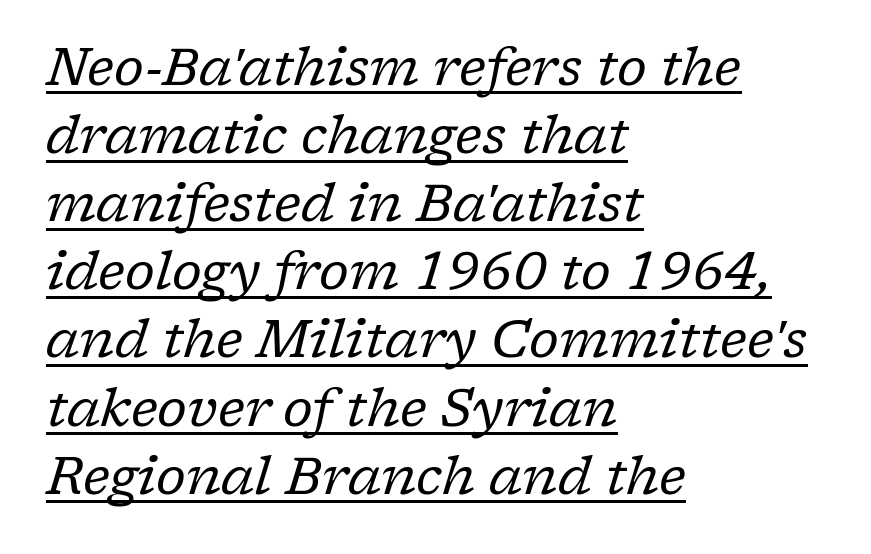
This rendering features underlined lettering. Yep, that's italic — everything's leaning. No extra tracking has been applied to these lines. The passage shown is typed in a proportional face where columns would drift. Nothing heavy about these letters — not bold at all. You can tell from the footed stems that serif type was used.
